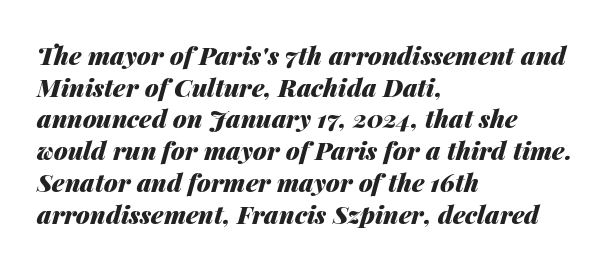
The image shows 25 px bold type, italic (leaning right); set left-aligned, normal line spacing (1.27x), normal letter spacing, not underlined.
